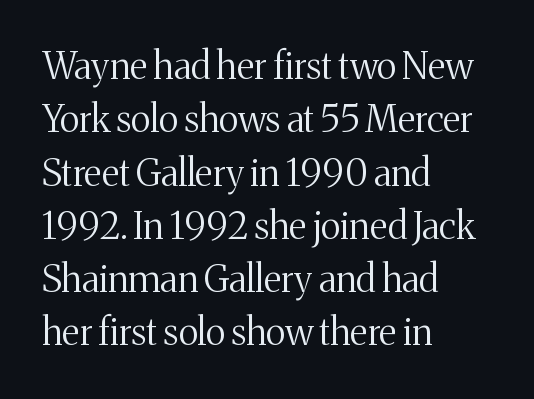
Q: Is the text bold? A: No.
Q: Is the text italic (slanted)? A: No, it is upright.
Q: Is the typeface a serif or a sans-serif typeface? A: Serif.
Q: Is the text underlined? A: No.
Q: How is the paragraph aligned? A: Left-aligned.
Q: Is the spacing between letters normal or unusually wide? A: Normal.
Q: Is the spacing between lines tight, normal or loose? A: Normal.
Q: Width (condensed, normal, or wide)? A: Normal.
Q: Stroke contrast? A: Medium.
Q: x-height? A: Medium.
Q: Monospaced? A: No.
